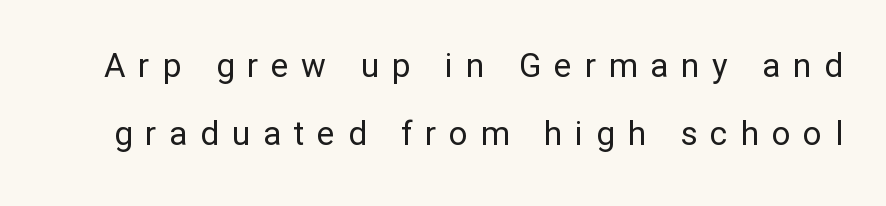
{"serif": "no", "italic": "no", "bold": "no", "weight": "regular", "width": "normal", "stroke_contrast": "low", "x_height": "medium", "monospaced": "no", "underline": "no", "line_spacing": "loose", "line_spacing_ratio": 2.05, "letter_spacing": "wide", "letter_spacing_em": 0.39, "glyph_px": 33}
